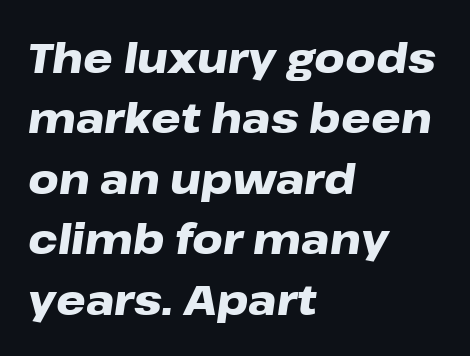
{"italic": "yes", "lean": "right", "slant_degrees": 8, "bold": "yes", "weight": "heavy", "width": "wide", "stroke_contrast": "low", "x_height": "medium", "monospaced": "no", "underline": "no", "align": "left", "line_spacing": "normal", "line_spacing_ratio": 1.44, "letter_spacing": "normal", "letter_spacing_em": 0.0, "glyph_px": 42}
